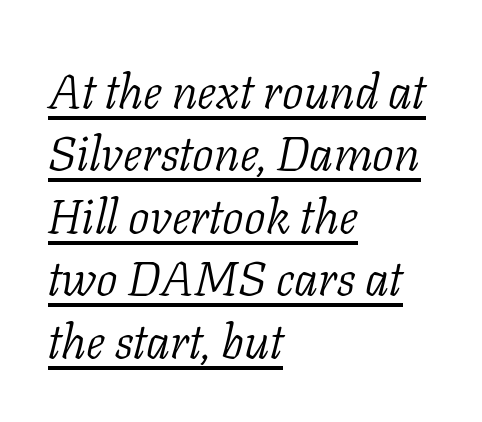
{"serif": "yes", "italic": "yes", "lean": "right", "slant_degrees": 11, "bold": "no", "weight": "light", "width": "normal", "stroke_contrast": "low", "x_height": "medium", "monospaced": "no", "underline": "yes", "align": "left", "line_spacing": "normal", "line_spacing_ratio": 1.3, "letter_spacing": "normal", "letter_spacing_em": 0.0, "glyph_px": 48}
